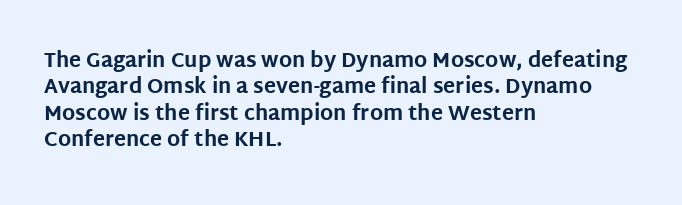
{"italic": "no", "bold": "yes", "underline": "no", "align": "left", "line_spacing": "normal", "line_spacing_ratio": 1.32, "letter_spacing": "normal", "letter_spacing_em": 0.0, "glyph_px": 20}
